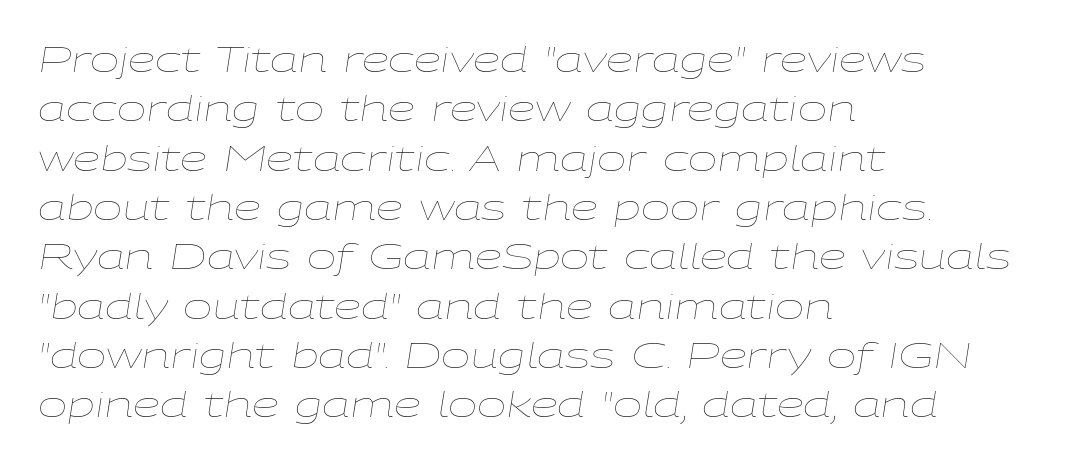
{"italic": "yes", "lean": "right", "slant_degrees": 9, "bold": "no", "weight": "thin", "width": "wide", "stroke_contrast": "low", "x_height": "medium", "monospaced": "no", "underline": "no", "align": "left", "line_spacing": "normal", "line_spacing_ratio": 1.41, "letter_spacing": "normal", "letter_spacing_em": 0.0, "glyph_px": 35}
